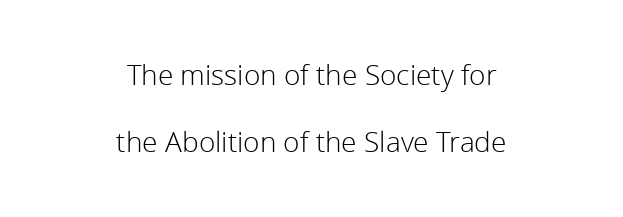
The image shows 28 px light sans-serif type, upright; set centered, loose line spacing (2.4x), normal letter spacing, not underlined; low stroke contrast and a medium x-height.
